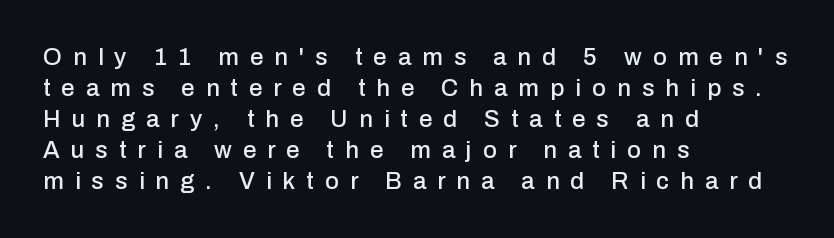
The image shows 24 px text type, upright; set left-aligned, normal line spacing (1.29x), unusually wide letter spacing (+0.46 em), not underlined.
